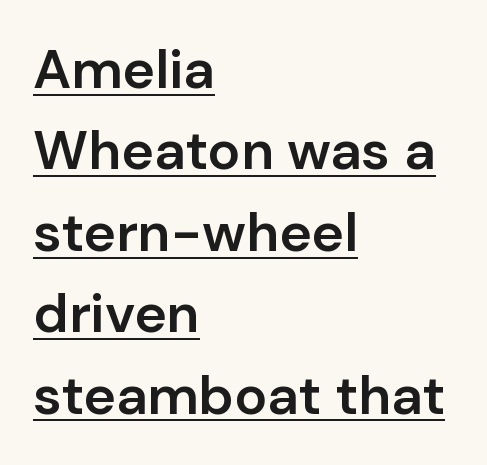
Q: Is the text bold? A: Semi-bold.
Q: Is the text italic (slanted)? A: No, it is upright.
Q: Is the typeface a serif or a sans-serif typeface? A: Sans-serif.
Q: Is the text underlined? A: Yes.
Q: How is the paragraph aligned? A: Left-aligned.
Q: Is the spacing between letters normal or unusually wide? A: Normal.
Q: Is the spacing between lines tight, normal or loose? A: Normal.
Q: Width (condensed, normal, or wide)? A: Normal.
Q: Stroke contrast? A: Low.
Q: x-height? A: Medium.
Q: Monospaced? A: No.
